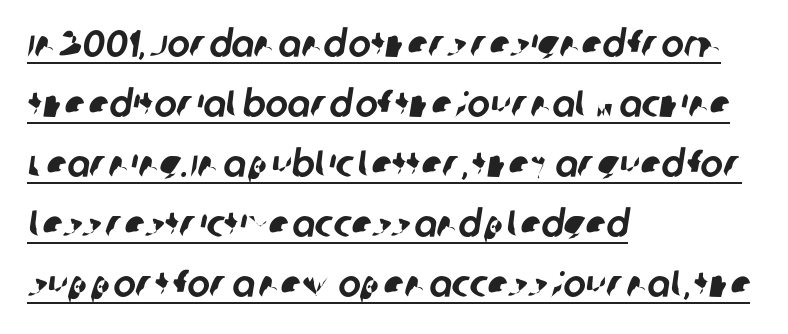
{"serif": "no", "width": "normal", "stroke_contrast": "low", "x_height": "large", "monospaced": "no", "underline": "yes", "align": "left", "line_spacing": "normal", "line_spacing_ratio": 1.58, "letter_spacing": "normal", "letter_spacing_em": 0.0, "glyph_px": 38}
